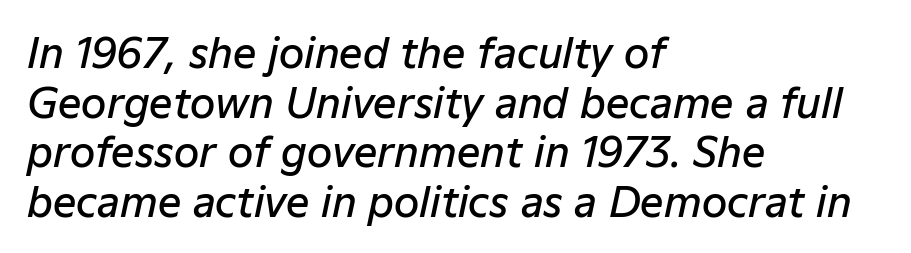
Compared with an ordinary text face, these strokes are moderately heavier — a semibold. The face used here is rendered with its standard letterfit. A student would call this left alignment; a typographer would say flush left, rag right. Looks like regular typesetting: each glyph gets only the width it needs. The space beneath each line is pristine and unruled.
